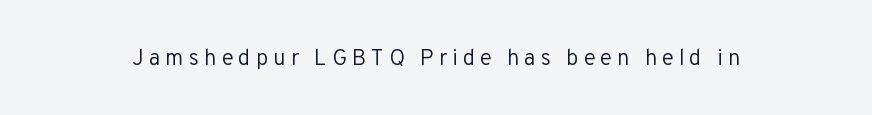
{"italic": "no", "bold": "no", "underline": "no", "letter_spacing": "wide", "letter_spacing_em": 0.23, "glyph_px": 22}
